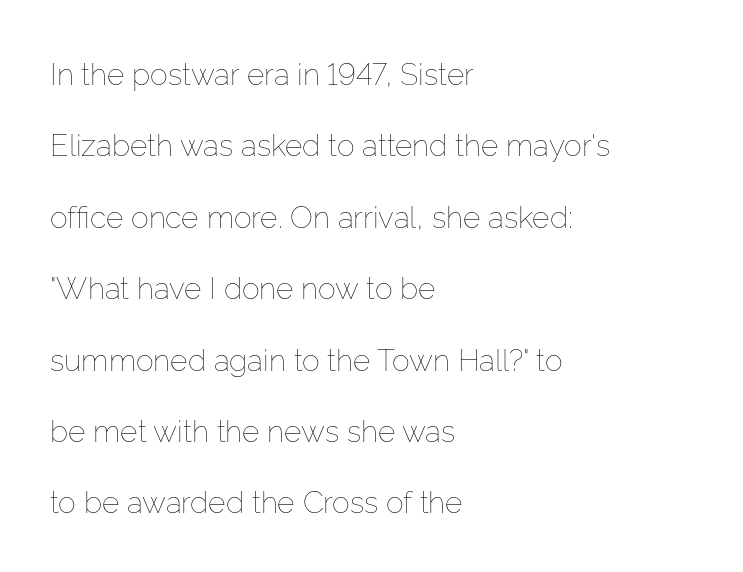
Q: Is the text bold? A: No.
Q: Is the text italic (slanted)? A: No, it is upright.
Q: Is the text underlined? A: No.
Q: How is the paragraph aligned? A: Left-aligned.
Q: Is the spacing between letters normal or unusually wide? A: Normal.
Q: Is the spacing between lines tight, normal or loose? A: Loose.
Q: Width (condensed, normal, or wide)? A: Normal.
Q: Stroke contrast? A: Low.
Q: x-height? A: Medium.
Q: Monospaced? A: No.
